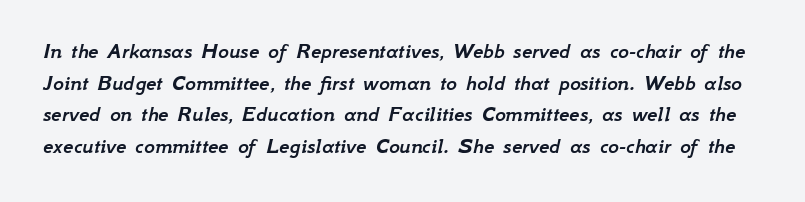
{"italic": "yes", "lean": "right", "slant_degrees": 12, "underline": "no", "line_spacing": "normal", "line_spacing_ratio": 1.37, "letter_spacing": "normal", "letter_spacing_em": 0.0, "glyph_px": 23}
